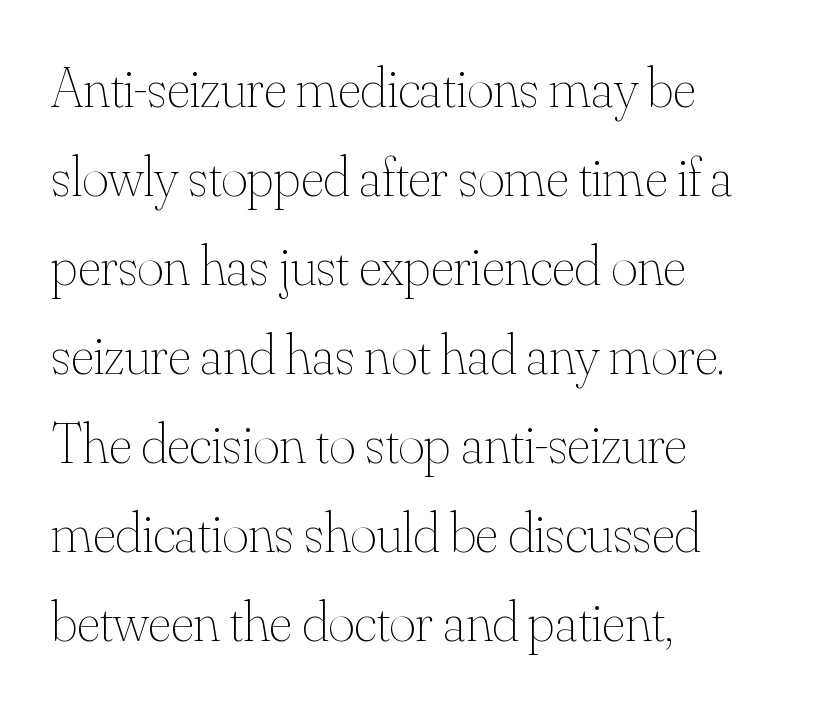
The weight tops out at a normal text grade. The zone under the glyphs is completely vacant. Every stem runs plumb, perpendicular to the baseline. The block of text has a typical density, with ordinary space between rows. Default kerning and tracking; the words read as compact shapes.
